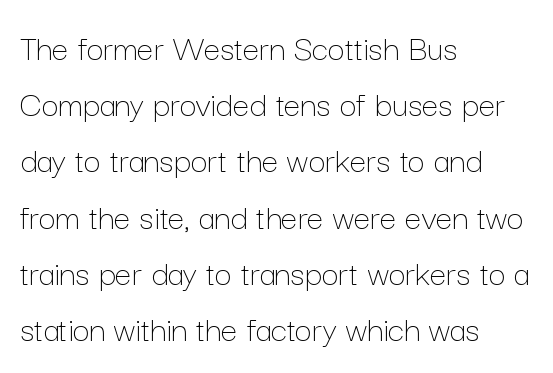
Reading down the block, your eye returns to a fixed left position each line. Vertical stems look standard width or narrower in stroke. Underline: absent. This rendering leaves character spacing at its baseline value. The face used here is proportionally spaced, like ordinary book or web type.
